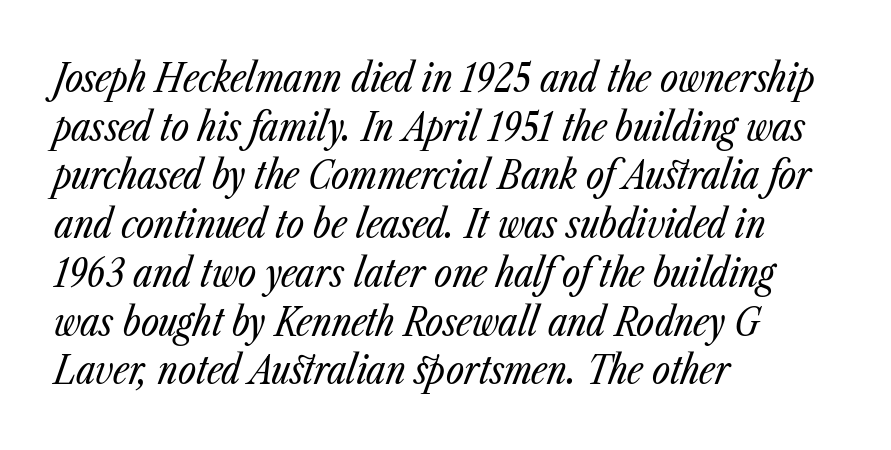
Q: Is the text bold? A: No.
Q: Is the text italic (slanted)? A: Yes, it leans right by about 23 degrees.
Q: Is the text underlined? A: No.
Q: How is the paragraph aligned? A: Left-aligned.
Q: Is the spacing between letters normal or unusually wide? A: Normal.
Q: Is the spacing between lines tight, normal or loose? A: Normal.
Q: Width (condensed, normal, or wide)? A: Condensed.
Q: Stroke contrast? A: Low.
Q: x-height? A: Medium.
Q: Monospaced? A: No.
